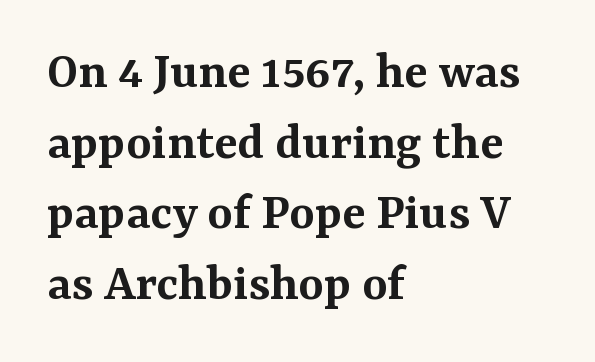
{"serif": "yes", "italic": "no", "bold": "semi", "weight": "semibold", "width": "normal", "stroke_contrast": "medium", "x_height": "medium", "monospaced": "no", "underline": "no", "align": "left", "line_spacing": "normal", "line_spacing_ratio": 1.31, "letter_spacing": "normal", "letter_spacing_em": 0.0, "glyph_px": 54}
